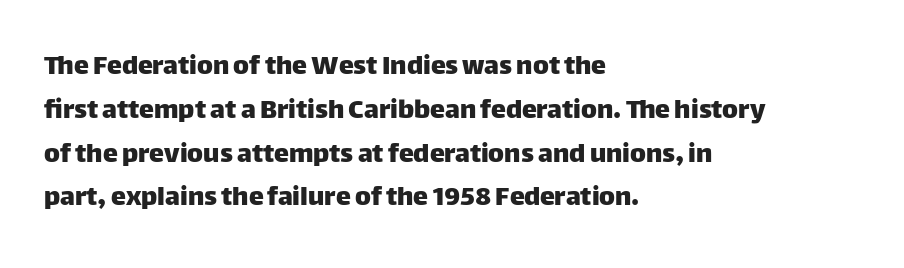
The image shows 30 px sans-serif type, upright; set left-aligned, normal line spacing (1.46x), normal letter spacing, not underlined; low stroke contrast and a large x-height.
